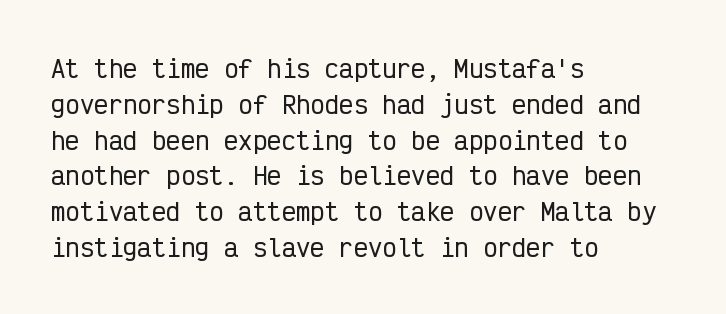
{"italic": "no", "underline": "no", "align": "left", "line_spacing": "normal", "line_spacing_ratio": 1.49, "letter_spacing": "normal", "letter_spacing_em": 0.0, "glyph_px": 24}
